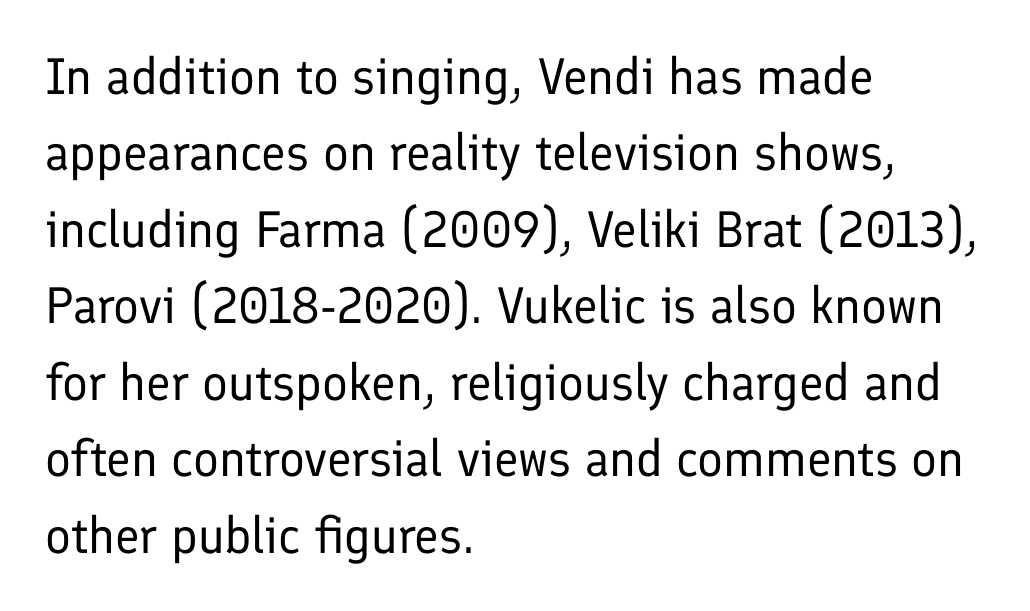
The image shows 51 px regular-weight sans-serif type, upright; set left-aligned, normal line spacing (1.5x), normal letter spacing, not underlined; low stroke contrast and a medium x-height.
